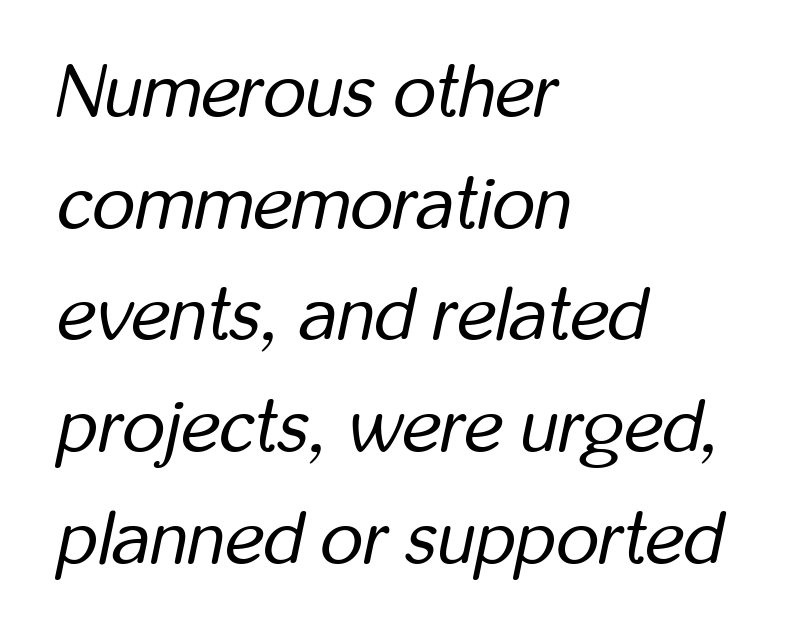
The image shows 74 px regular-weight, condensed type, italic (leaning right); set left-aligned, normal line spacing (1.51x), normal letter spacing, not underlined; low stroke contrast and a medium x-height.
